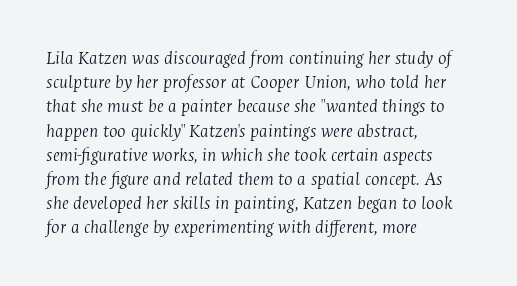
The typeface has the unassuming heft of standard copy or less. The words here are not underlined. Students, note that the glyphs here touch the page at normal intervals. The specimen reads as italic at a glance.
